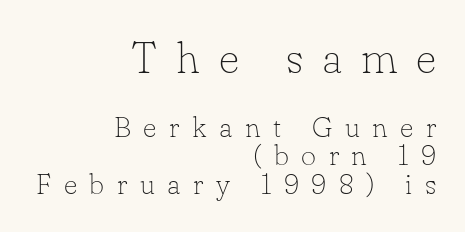
Serif or sans? Serif — the stroke terminals have little feet. Whoever set this made the first block the dominant, larger element. Words float on clear page, feet unadorned. Short note: letters widely spaced.
